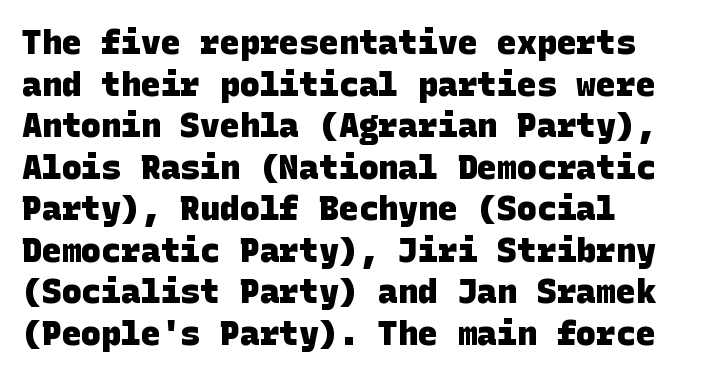
The image shows 33 px heavy sans-serif type; set left-aligned, normal line spacing (1.26x), normal letter spacing, not underlined; low stroke contrast and a large x-height.
